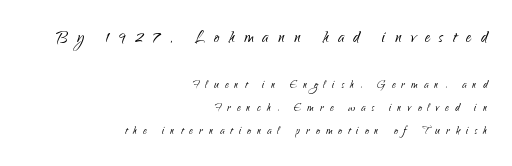
The image shows 21 px text type; set right-aligned, normal line spacing (1.64x), unusually wide letter spacing (+0.45 em), not underlined; the first (top) block is 1.5x larger.
